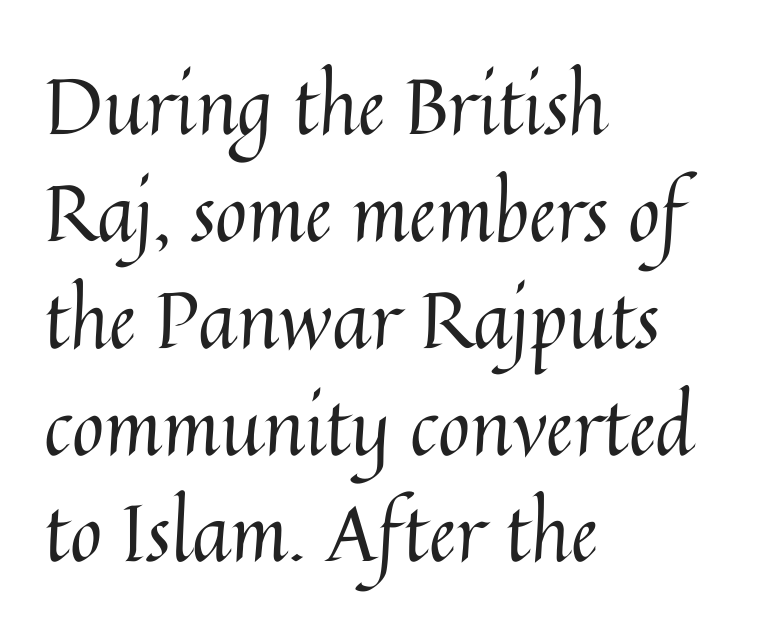
Q: Is the text bold? A: No.
Q: Is the text italic (slanted)? A: Yes.
Q: Is the text underlined? A: No.
Q: How is the paragraph aligned? A: Left-aligned.
Q: Is the spacing between letters normal or unusually wide? A: Normal.
Q: Is the spacing between lines tight, normal or loose? A: Normal.
Q: Width (condensed, normal, or wide)? A: Normal.
Q: Stroke contrast? A: Medium.
Q: x-height? A: Medium.
Q: Monospaced? A: No.
